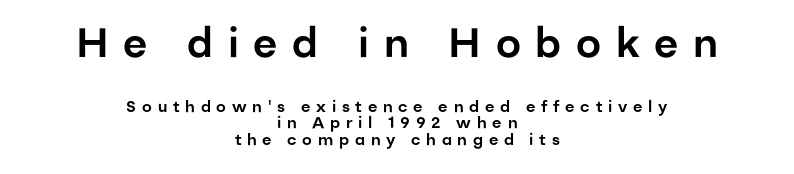
{"serif": "no", "italic": "no", "width": "normal", "stroke_contrast": "low", "x_height": "medium", "monospaced": "no", "underline": "no", "align": "center", "line_spacing": "tight", "line_spacing_ratio": 1.01, "letter_spacing": "wide", "letter_spacing_em": 0.36, "larger_block": "first", "size_ratio": 2.56, "glyph_px": 41}
